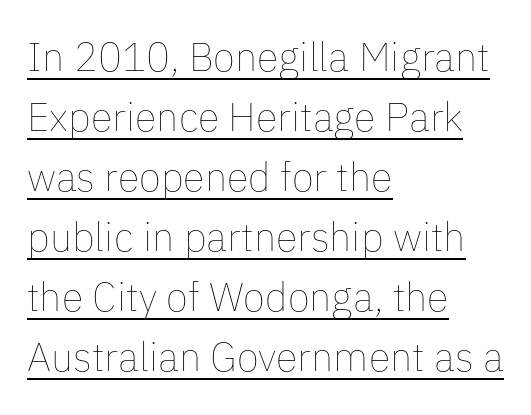
Weight: in the light-to-regular range. This sample carries an underscore along the baseline area. There is no visible air inserted between adjacent glyphs. Upright lettering throughout. One glance says typical: line gaps are just what's usual.
